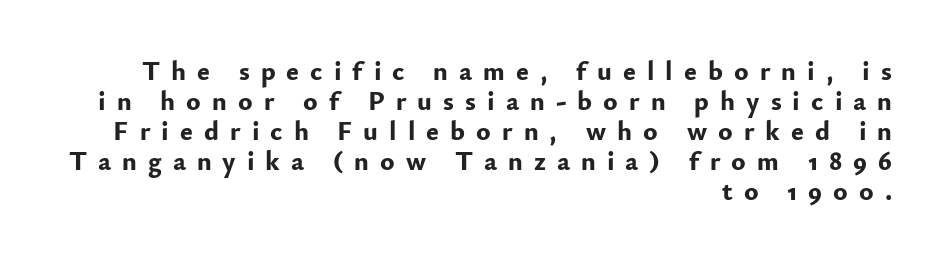
Q: Is the text bold? A: Yes.
Q: Is the text italic (slanted)? A: No, it is upright.
Q: Is the text underlined? A: No.
Q: How is the paragraph aligned? A: Right-aligned.
Q: Is the spacing between letters normal or unusually wide? A: Unusually wide.
Q: Is the spacing between lines tight, normal or loose? A: Tight.
